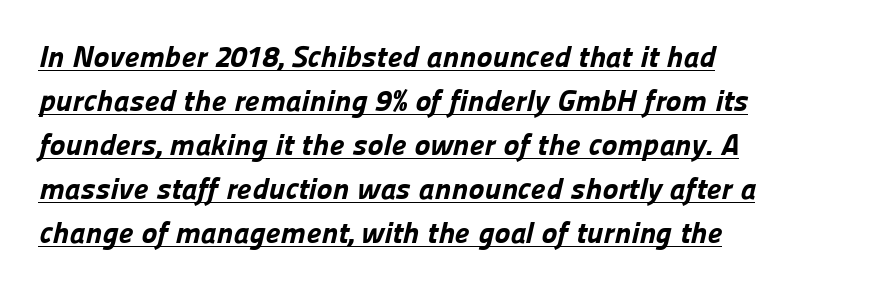
Q: Is the text bold? A: Yes.
Q: Is the typeface a serif or a sans-serif typeface? A: Sans-serif.
Q: Is the text underlined? A: Yes.
Q: How is the paragraph aligned? A: Left-aligned.
Q: Is the spacing between letters normal or unusually wide? A: Normal.
Q: Is the spacing between lines tight, normal or loose? A: Normal.
Q: Width (condensed, normal, or wide)? A: Normal.
Q: Stroke contrast? A: Low.
Q: x-height? A: Medium.
Q: Monospaced? A: No.
